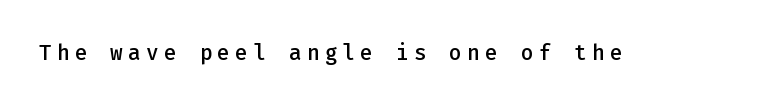
{"italic": "no", "bold": "semi", "underline": "no", "letter_spacing": "wide", "letter_spacing_em": 0.25, "glyph_px": 21}
